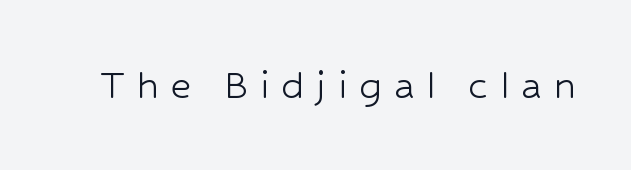
The image shows 46 px light sans-serif type, upright; set unusually wide letter spacing (+0.25 em), not underlined; low stroke contrast and a medium x-height.
